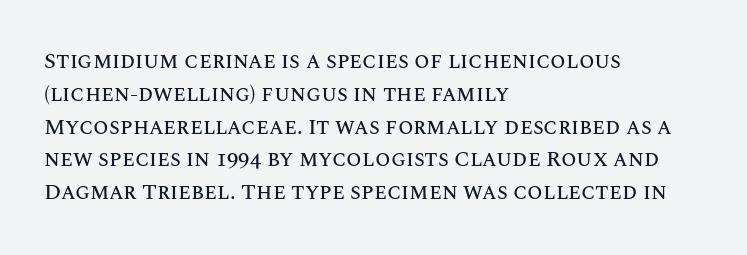
{"italic": "no", "underline": "no", "align": "left", "line_spacing": "normal", "line_spacing_ratio": 1.49, "letter_spacing": "normal", "letter_spacing_em": 0.0, "glyph_px": 22}
